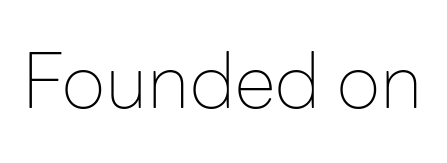
{"serif": "no", "italic": "no", "bold": "no", "weight": "thin", "width": "normal", "stroke_contrast": "low", "x_height": "medium", "monospaced": "no", "underline": "no", "letter_spacing": "normal", "letter_spacing_em": 0.0, "glyph_px": 75}
